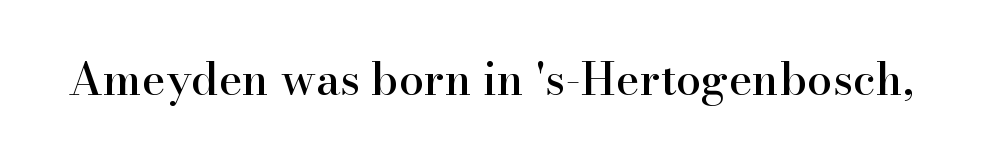
The zone under the glyphs is completely vacant. A typesetter would mark this as roman, not italic. These lines are rendered in a variable-pitch font. Stroke terminals: seriffed. Spacing between characters is what you'd get straight out of the box.
